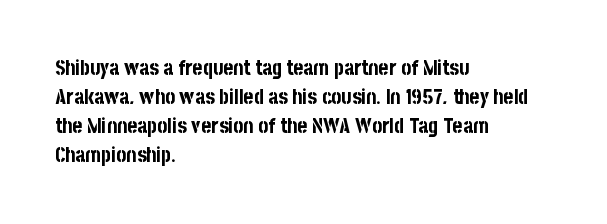
Q: Is the text bold? A: Yes.
Q: Is the text italic (slanted)? A: No, it is upright.
Q: Is the text underlined? A: No.
Q: How is the paragraph aligned? A: Left-aligned.
Q: Is the spacing between letters normal or unusually wide? A: Normal.
Q: Is the spacing between lines tight, normal or loose? A: Normal.
